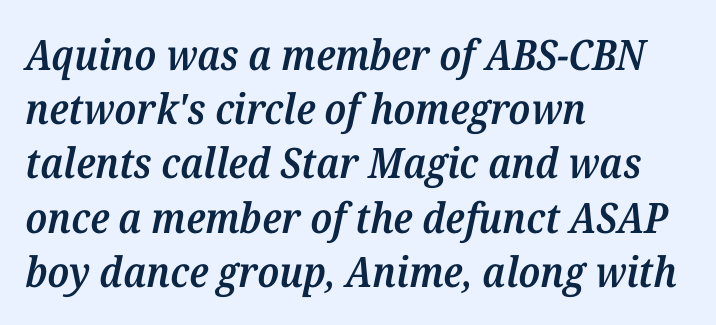
Q: Is the text bold? A: Semi-bold.
Q: Is the text italic (slanted)? A: Yes, it leans right by about 12 degrees.
Q: Is the typeface a serif or a sans-serif typeface? A: Serif.
Q: Is the text underlined? A: No.
Q: How is the paragraph aligned? A: Left-aligned.
Q: Is the spacing between letters normal or unusually wide? A: Normal.
Q: Is the spacing between lines tight, normal or loose? A: Normal.
Q: Width (condensed, normal, or wide)? A: Normal.
Q: Stroke contrast? A: Medium.
Q: x-height? A: Medium.
Q: Monospaced? A: No.
